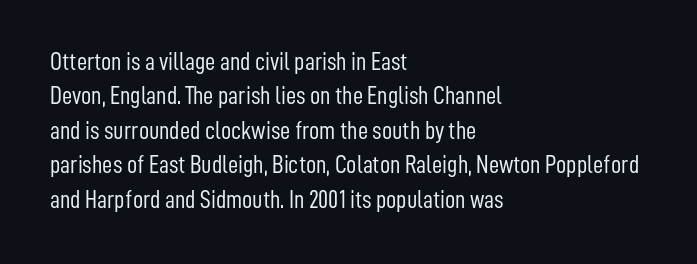
Q: Is the text bold? A: No.
Q: Is the text italic (slanted)? A: No, it is upright.
Q: Is the text underlined? A: No.
Q: How is the paragraph aligned? A: Left-aligned.
Q: Is the spacing between letters normal or unusually wide? A: Normal.
Q: Is the spacing between lines tight, normal or loose? A: Normal.
